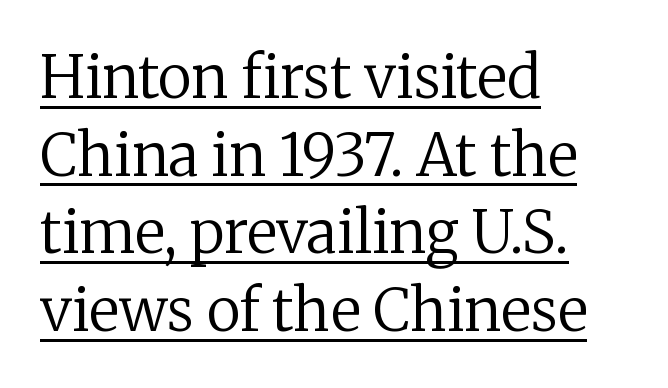
The glyphs are accompanied by a horizontal stroke just below them. Does the type have serifs? Yes, each stem ends in a small foot. The weight tops out at a normal text grade. Between one letter and the next there's only the usual sliver of space. Teacher's note: observe the even left margin — that is flush-left alignment. The lines sit at an ordinary, default distance from one another.
